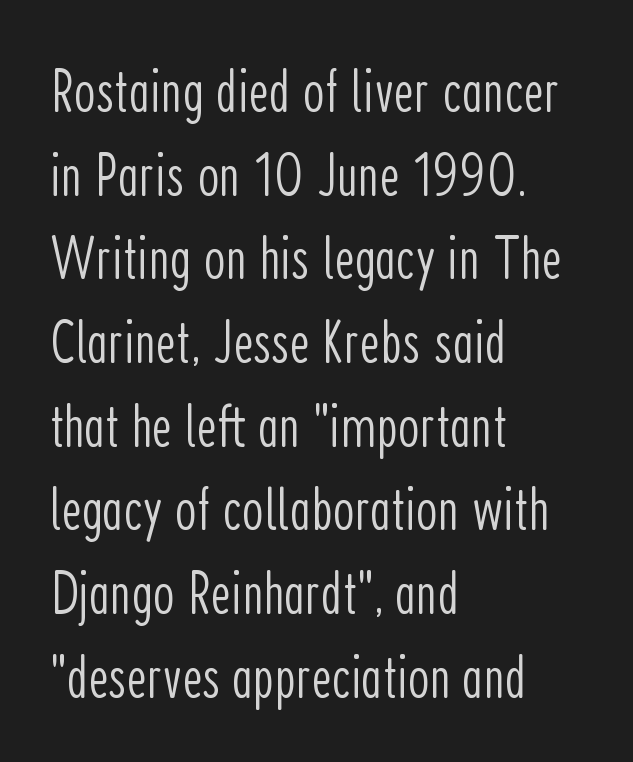
The lettering stays uniformly vertical, giving the passage a roman look. The lines in this sample share a left origin and differ only in where they stop. The letters advance in unequal steps, a hallmark of proportional type. There is no visible air inserted between adjacent glyphs.
